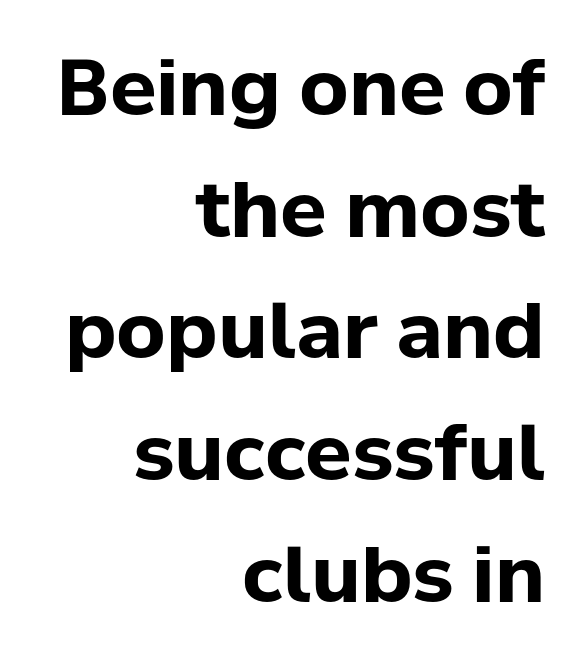
Q: Is the text bold? A: Yes.
Q: Is the text italic (slanted)? A: No, it is upright.
Q: Is the typeface a serif or a sans-serif typeface? A: Sans-serif.
Q: Is the text underlined? A: No.
Q: How is the paragraph aligned? A: Right-aligned.
Q: Is the spacing between letters normal or unusually wide? A: Normal.
Q: Is the spacing between lines tight, normal or loose? A: Normal.
Q: Width (condensed, normal, or wide)? A: Normal.
Q: Stroke contrast? A: Low.
Q: x-height? A: Medium.
Q: Monospaced? A: No.
